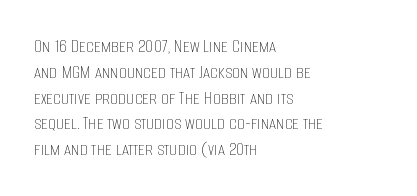
{"italic": "no", "bold": "no", "underline": "no", "align": "left", "line_spacing": "normal", "line_spacing_ratio": 1.29, "letter_spacing": "normal", "letter_spacing_em": 0.0, "glyph_px": 20}
